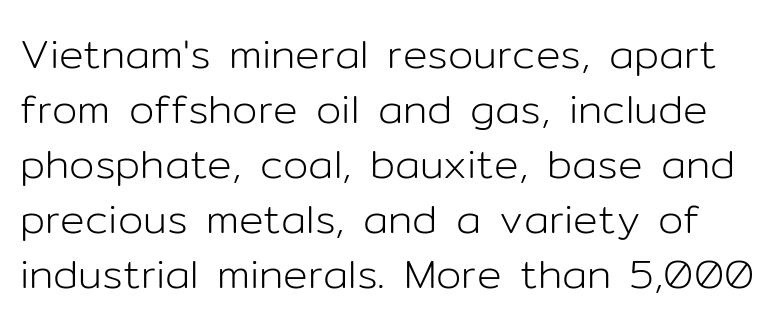
{"serif": "no", "italic": "no", "bold": "no", "weight": "light", "width": "normal", "stroke_contrast": "low", "x_height": "medium", "monospaced": "no", "underline": "no", "line_spacing": "normal", "line_spacing_ratio": 1.34, "letter_spacing": "normal", "letter_spacing_em": 0.0, "glyph_px": 41}
